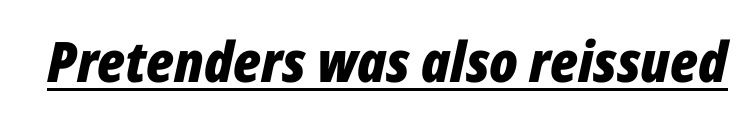
Spacing verdict: proportional, widths tailored to each character. Typesetter's note: full bold, strokes at maximum text heaviness. Observe the ordinary spacing: letters are neighbours, not strangers. Quick note: italic. Emphasis is given by a line drawn under the lettering.
